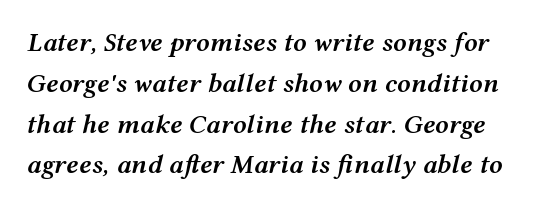
The image shows 27 px text type, italic (leaning right); set normal line spacing (1.51x), normal letter spacing, not underlined.
